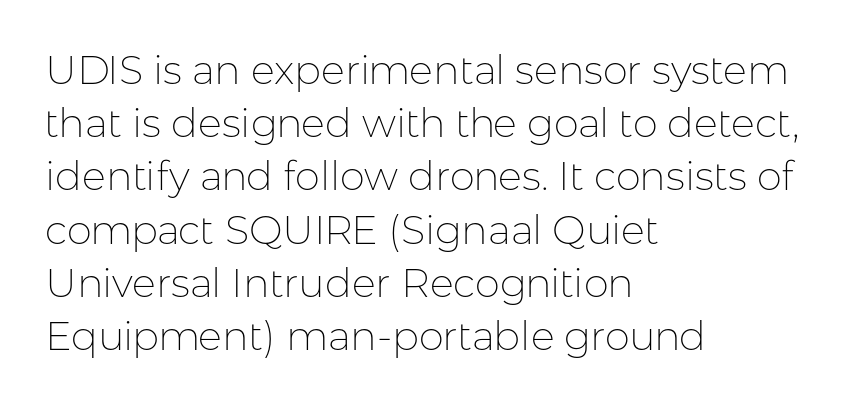
{"serif": "no", "italic": "no", "bold": "no", "weight": "thin", "width": "normal", "stroke_contrast": "low", "x_height": "medium", "monospaced": "no", "underline": "no", "align": "left", "line_spacing": "normal", "line_spacing_ratio": 1.33, "letter_spacing": "normal", "letter_spacing_em": 0.0, "glyph_px": 40}
